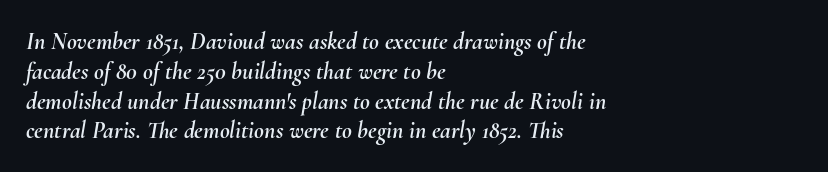
The image shows 24 px text type, italic (leaning right); set left-aligned, line spacing 1.24x, normal letter spacing, not underlined.
